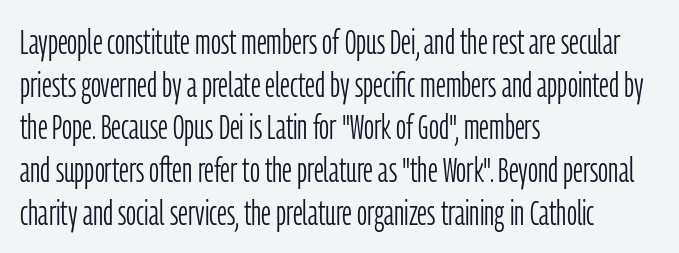
The letters look calm and open, with moderate or lighter stems. The string is rendered with underlining switched off. The lines are quadded left. Inter-character spacing is left at the font's built-in metrics. Rendered with straight, roman letterforms. Examine the stroke ends and you'll find no serifs.
